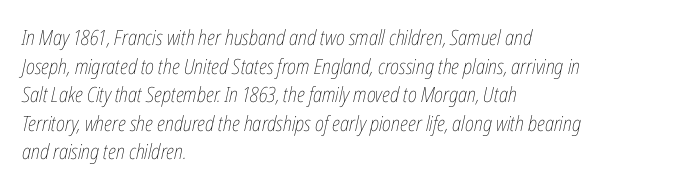
Characters follow at the spacing the type designer built in. Where is the straight margin? On the left. This reads as an unemphasized weight, regular at the heaviest. Decoration check: the copy has no underline.
